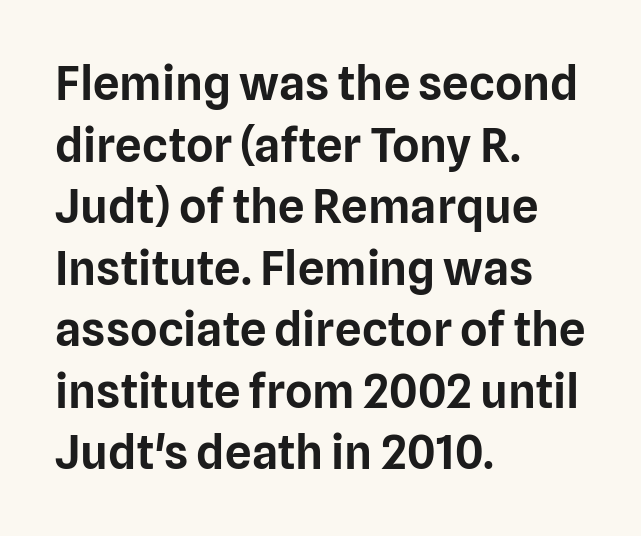
{"serif": "no", "italic": "no", "width": "normal", "stroke_contrast": "low", "x_height": "medium", "monospaced": "no", "underline": "no", "align": "left", "line_spacing": "normal", "line_spacing_ratio": 1.31, "letter_spacing": "normal", "letter_spacing_em": 0.0, "glyph_px": 47}
